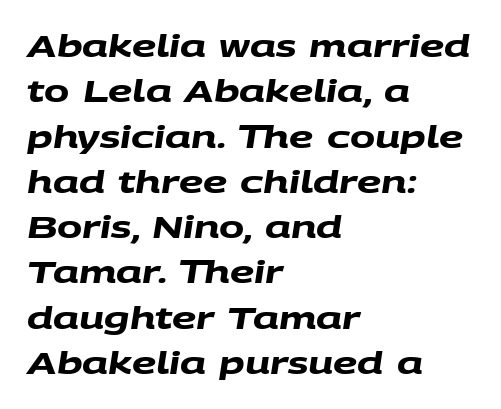
This sample has the flowing, uneven cadence of proportional lettering. I'd call this a sans setting — the letters go barefoot. Tracking value appears to be zero — textbook default spacing. What's the leading like? Ordinary, nothing unusual. Glance below the letters and you will spot only blank space. The text block is weighted toward the left margin, trailing off unevenly rightward.
